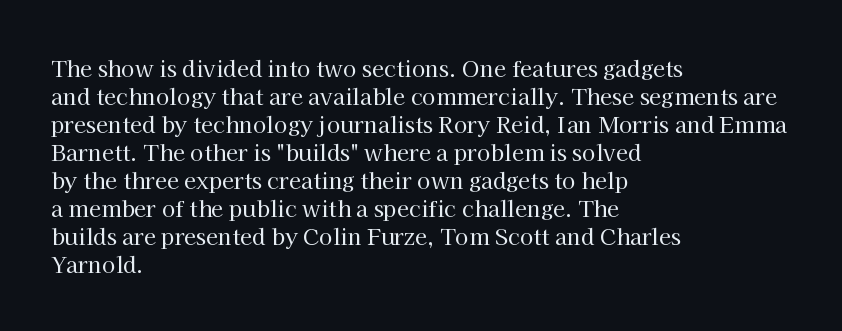
The image shows 22 px text type, upright; set left-aligned, normal line spacing (1.27x), normal letter spacing, not underlined.
